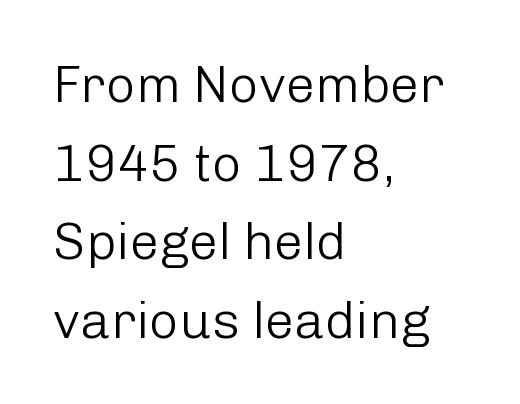
The text block is weighted toward the left margin, trailing off unevenly rightward. Type style note: lacks serifs. Is the letter spacing exaggerated? No — it looks like the ordinary default. It's the straight-up-and-down kind of type. What's the leading like? Ordinary, nothing unusual.
